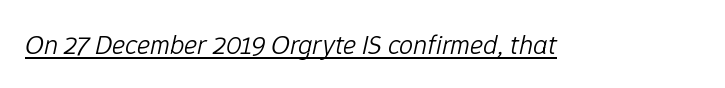
Q: Is the text bold? A: No.
Q: Is the text italic (slanted)? A: Yes, it leans right by about 12 degrees.
Q: Is the text underlined? A: Yes.
Q: Is the spacing between letters normal or unusually wide? A: Normal.
Q: Width (condensed, normal, or wide)? A: Normal.
Q: Stroke contrast? A: Low.
Q: x-height? A: Medium.
Q: Monospaced? A: No.
